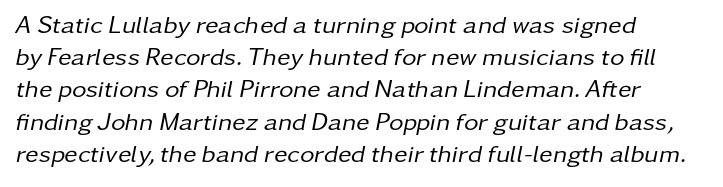
These lines are set flush left with a ragged right edge. The rendering uses a moderate line-height, typical for paragraphs. The line texture is even and compact thanks to regular tracking. Looking at the ascenders, they clearly lean. Anything drawn beneath the words? Only blank space. Nothing heavy about these letters — not bold at all.
